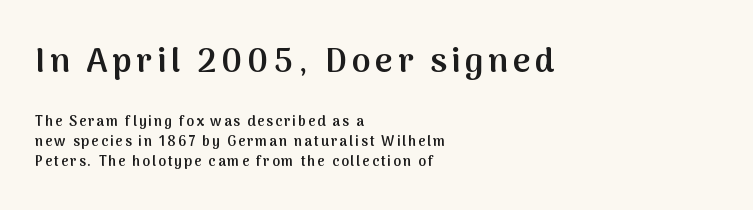
The image shows 34 px semibold sans-serif type, upright; set left-aligned, normal line spacing (1.42x), not underlined; the first (top) block is 2.43x larger; medium stroke contrast and a medium x-height.
